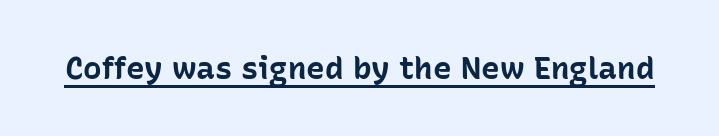
The image shows 31 px bold sans-serif type, upright; set normal letter spacing, underlined; low stroke contrast and a medium x-height.
